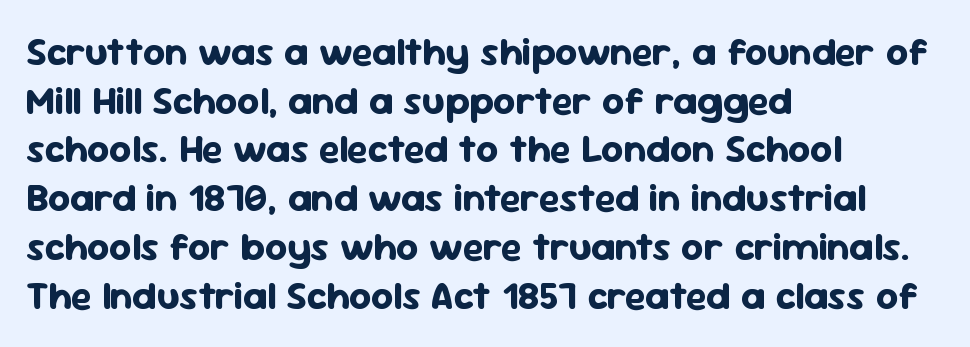
{"serif": "no", "italic": "no", "bold": "yes", "weight": "bold", "width": "normal", "stroke_contrast": "low", "x_height": "medium", "monospaced": "no", "underline": "no", "align": "left", "line_spacing": "normal", "line_spacing_ratio": 1.25, "letter_spacing": "normal", "letter_spacing_em": 0.0, "glyph_px": 39}
